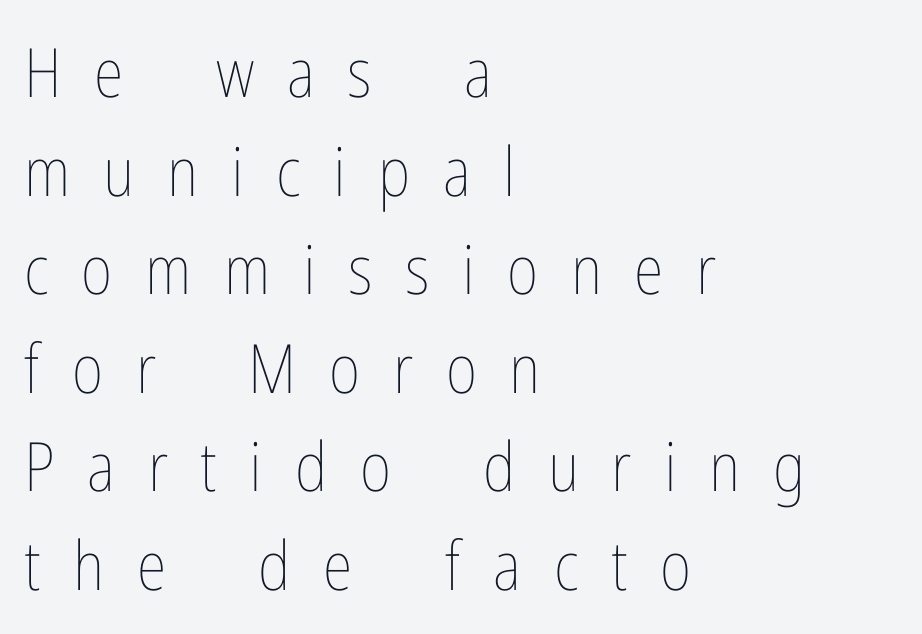
The image shows 68 px thin, condensed type, upright; set left-aligned, normal line spacing (1.45x), unusually wide letter spacing (+0.48 em), not underlined; low stroke contrast and a medium x-height.
